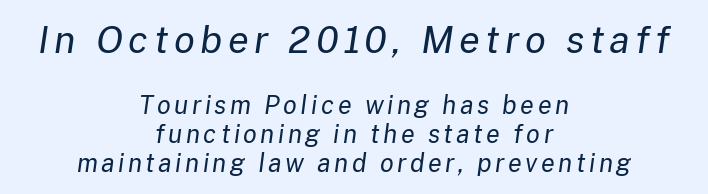
Q: Is the text bold? A: No.
Q: Is the text italic (slanted)? A: Yes, it leans right by about 8 degrees.
Q: Is the text underlined? A: No.
Q: How is the paragraph aligned? A: Centered.
Q: Is the spacing between lines tight, normal or loose? A: Tight.
Q: Which block of text is set in a larger size, the first (top) or the second (bottom)? A: The first (top) one.
Q: Width (condensed, normal, or wide)? A: Normal.
Q: Stroke contrast? A: Low.
Q: x-height? A: Medium.
Q: Monospaced? A: No.
